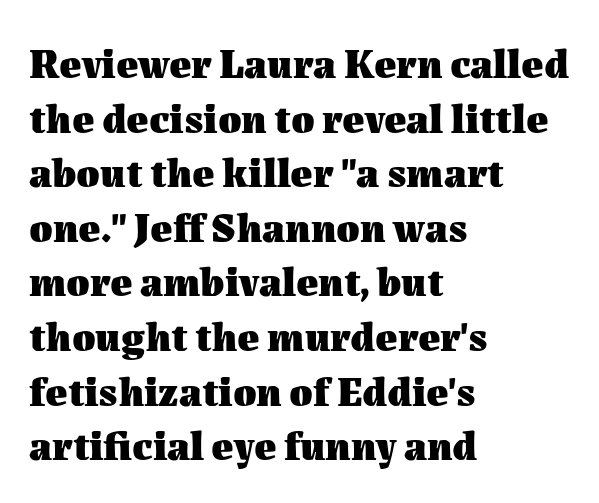
The type sits square on the baseline with zero lean. Unmarked baselines from the first word to the last. Do the characters align in a grid? No, the font is proportional. Casual observation: everything's shoved over to the left.
